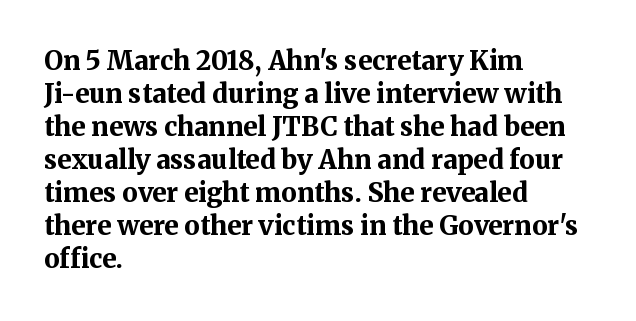
The image shows 26 px bold type, upright; set left-aligned, normal line spacing (1.27x), normal letter spacing, not underlined.
